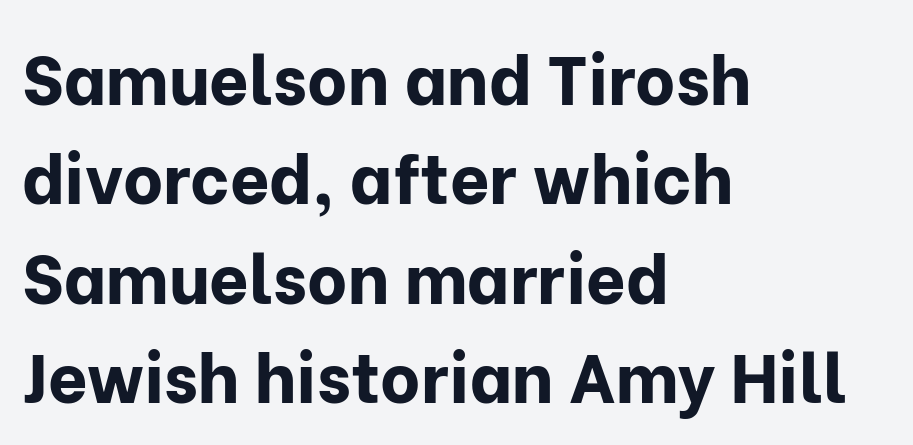
Stroke terminals: plain, sans-serif. The passage shown is typed in a proportional face where columns would drift. The glyphs are unaccompanied by any horizontal stroke below them. This block has exactly the height ordinary leading produces. Posture: straight, roman, zero tilt.
